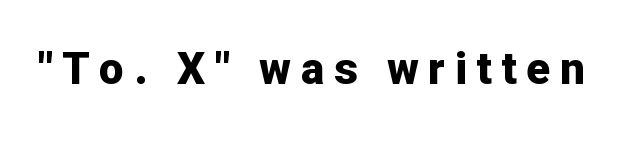
Q: Is the text bold? A: Yes.
Q: Is the text italic (slanted)? A: No, it is upright.
Q: Is the typeface a serif or a sans-serif typeface? A: Sans-serif.
Q: Is the text underlined? A: No.
Q: Is the spacing between letters normal or unusually wide? A: Unusually wide.
Q: Width (condensed, normal, or wide)? A: Normal.
Q: Stroke contrast? A: Low.
Q: x-height? A: Medium.
Q: Monospaced? A: No.
